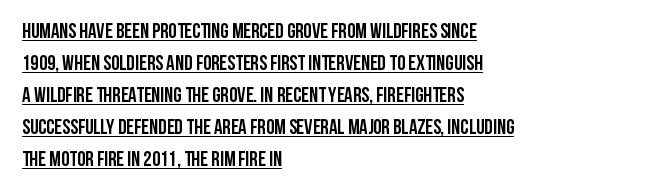
Compared with undecorated copy, this sample adds a rule below the words. This rendering uses left alignment, leaving the right contour irregular. Pretty heavy lettering here — definitely bold. Inter-character spacing is left at the font's built-in metrics. Vertical spacing — default.
